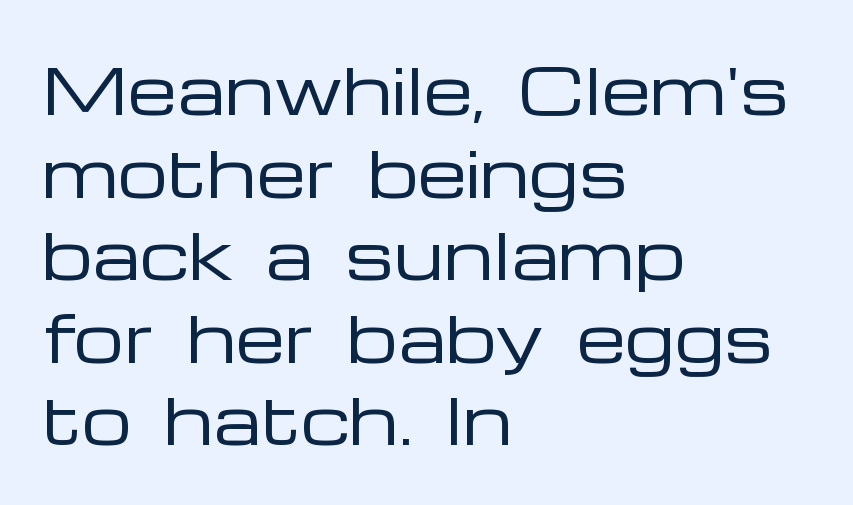
The image shows 63 px regular-weight, wide sans-serif type, upright; set left-aligned, normal line spacing (1.31x), normal letter spacing, not underlined; low stroke contrast and a medium x-height.
